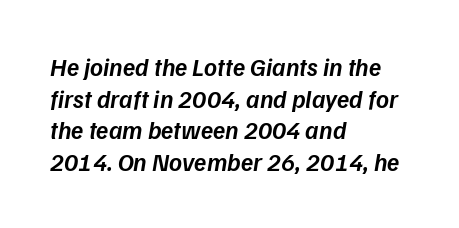
Q: Is the text bold? A: Semi-bold.
Q: Is the text italic (slanted)? A: Yes, it leans right by about 9 degrees.
Q: Is the text underlined? A: No.
Q: How is the paragraph aligned? A: Left-aligned.
Q: Is the spacing between letters normal or unusually wide? A: Normal.
Q: Is the spacing between lines tight, normal or loose? A: Normal.
